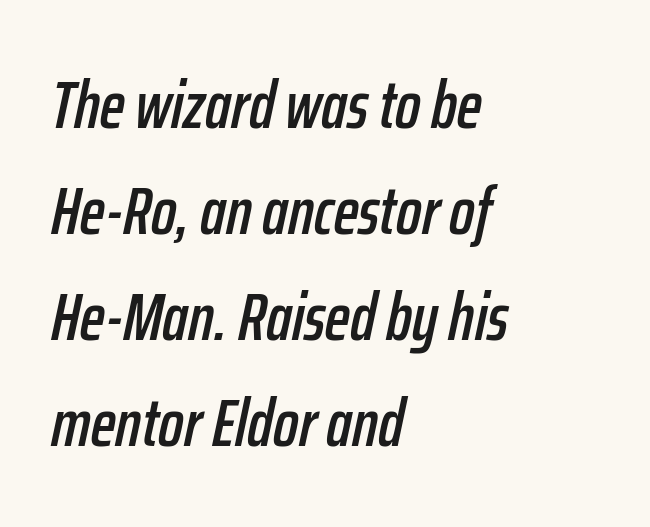
Q: Is the text italic (slanted)? A: Yes, it leans right by about 12 degrees.
Q: Is the text underlined? A: No.
Q: How is the paragraph aligned? A: Left-aligned.
Q: Is the spacing between letters normal or unusually wide? A: Normal.
Q: Is the spacing between lines tight, normal or loose? A: Normal.
Q: Width (condensed, normal, or wide)? A: Condensed.
Q: Stroke contrast? A: Low.
Q: x-height? A: Medium.
Q: Monospaced? A: No.
